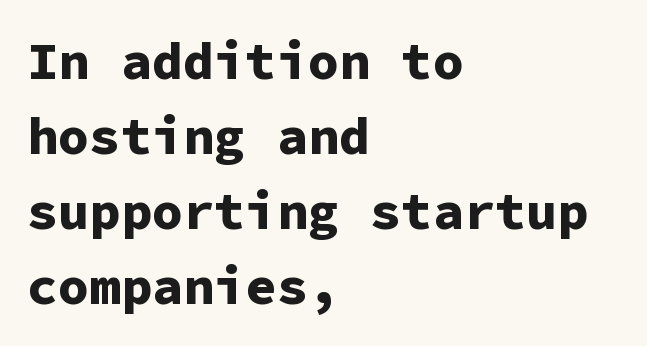
Q: Is the text bold? A: Yes.
Q: Is the text italic (slanted)? A: No, it is upright.
Q: Is the typeface a serif or a sans-serif typeface? A: Sans-serif.
Q: Is the text underlined? A: No.
Q: How is the paragraph aligned? A: Left-aligned.
Q: Is the spacing between letters normal or unusually wide? A: Normal.
Q: Is the spacing between lines tight, normal or loose? A: Normal.
Q: Width (condensed, normal, or wide)? A: Normal.
Q: Stroke contrast? A: Low.
Q: x-height? A: Medium.
Q: Monospaced? A: Yes.
